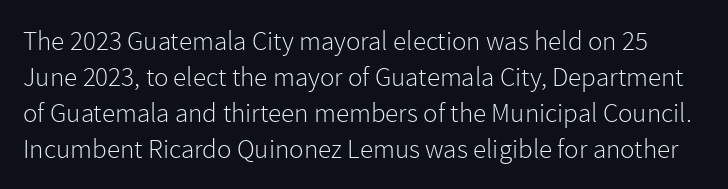
Q: Is the text bold? A: No.
Q: Is the text italic (slanted)? A: No, it is upright.
Q: Is the text underlined? A: No.
Q: Is the spacing between letters normal or unusually wide? A: Normal.
Q: Is the spacing between lines tight, normal or loose? A: Normal.
